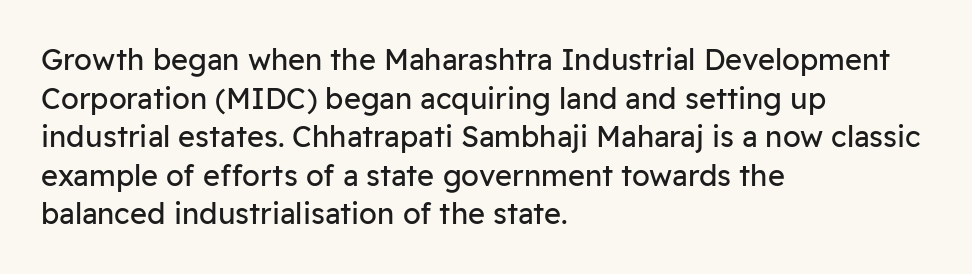
The image shows 29 px regular-weight sans-serif type, upright; set left-aligned, normal line spacing (1.33x), normal letter spacing, not underlined; low stroke contrast and a medium x-height.
